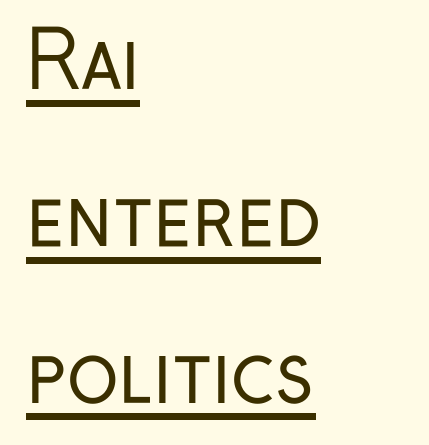
Q: Is the text bold? A: No.
Q: Is the text italic (slanted)? A: No, it is upright.
Q: Is the typeface a serif or a sans-serif typeface? A: Sans-serif.
Q: Is the text underlined? A: Yes.
Q: How is the paragraph aligned? A: Left-aligned.
Q: Is the spacing between letters normal or unusually wide? A: Normal.
Q: Is the spacing between lines tight, normal or loose? A: Loose.
Q: Width (condensed, normal, or wide)? A: Condensed.
Q: Stroke contrast? A: Low.
Q: x-height? A: Medium.
Q: Monospaced? A: No.
